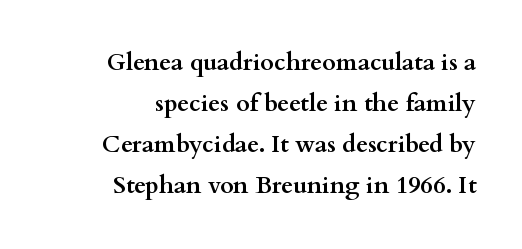
The image shows 24 px bold type, upright; set right-aligned, line spacing 1.71x, normal letter spacing, not underlined.
